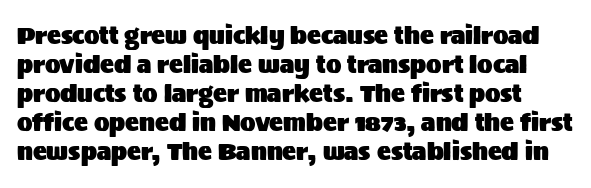
{"italic": "no", "underline": "no", "line_spacing": "normal", "line_spacing_ratio": 1.26, "letter_spacing": "normal", "letter_spacing_em": 0.0, "glyph_px": 23}
